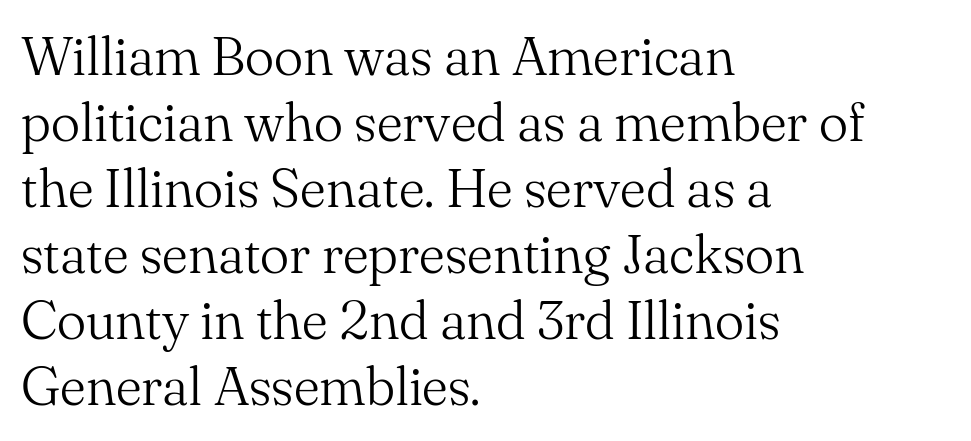
In terms of letterform style, serifs are clearly present. The paragraph shown leans on its left margin. Ink coverage per letter is moderate at most. Note the varied advance widths — an 'i' is clearly narrower than an 'm'.
